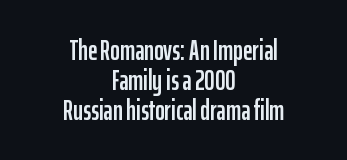
The image shows 29 px condensed sans-serif type, upright; set centered, tight line spacing (1.03x), normal letter spacing, not underlined; low stroke contrast and a medium x-height.
